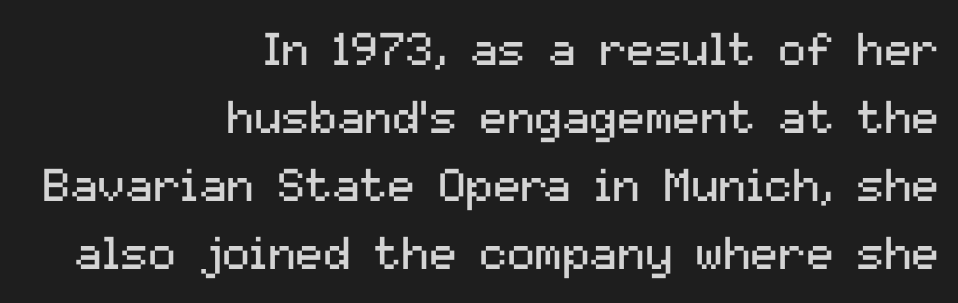
Evenly set lines give the paragraph a standard silhouette. Each row of text sits above clean, open space. The typesetter chose a ragged-left arrangement here. The typeface chosen for these lines omits serifs.
